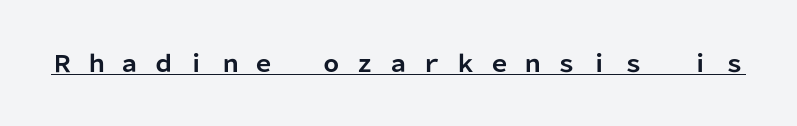
Q: Is the text bold? A: Yes.
Q: Is the text italic (slanted)? A: No, it is upright.
Q: Is the text underlined? A: Yes.
Q: Is the spacing between letters normal or unusually wide? A: Unusually wide.
